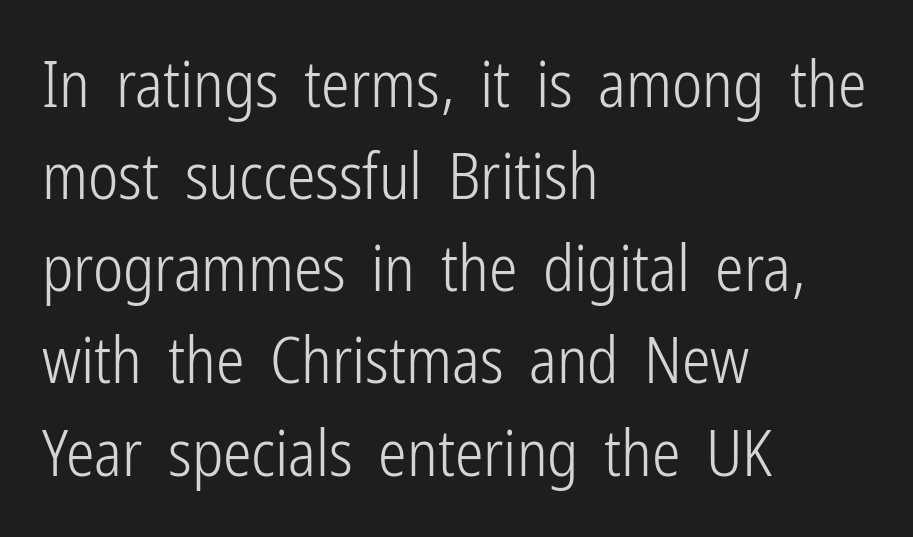
{"serif": "no", "italic": "no", "bold": "no", "weight": "light", "width": "condensed", "stroke_contrast": "low", "x_height": "medium", "monospaced": "no", "underline": "no", "align": "left", "line_spacing": "normal", "line_spacing_ratio": 1.44, "letter_spacing": "normal", "letter_spacing_em": 0.0, "glyph_px": 64}
